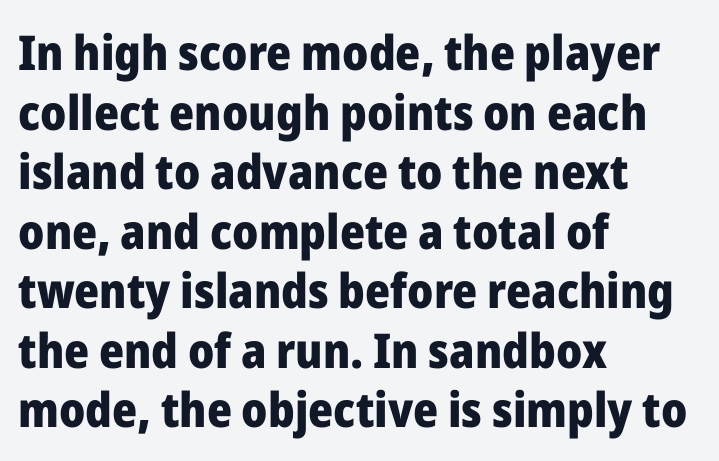
The image shows 48 px heavy sans-serif type, upright; set left-aligned, line spacing 1.24x, normal letter spacing, not underlined; low stroke contrast and a medium x-height.
